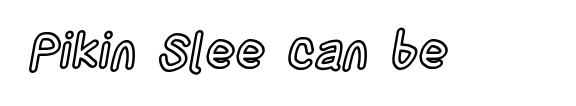
The image shows 49 px condensed type; set normal letter spacing, not underlined; a large x-height.
